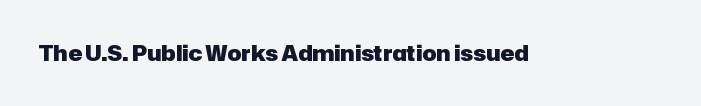
Q: Is the text bold? A: Yes.
Q: Is the text italic (slanted)? A: No, it is upright.
Q: Is the text underlined? A: No.
Q: Is the spacing between letters normal or unusually wide? A: Normal.
